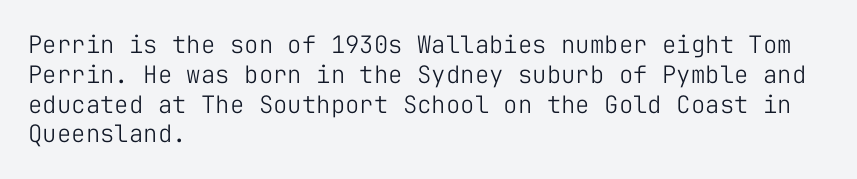
If you drew a line through each stem, it would be perfectly vertical. Tracking value appears to be zero — textbook default spacing. The rag falls on the right side of this text block. The face looks like a standard text weight, possibly lighter. The string is rendered with underlining switched off.
